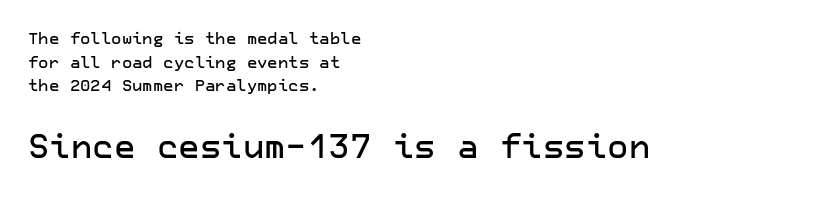
{"serif": "no", "italic": "no", "width": "normal", "stroke_contrast": "low", "x_height": "medium", "underline": "no", "align": "left", "line_spacing": "normal", "line_spacing_ratio": 1.48, "letter_spacing": "normal", "letter_spacing_em": 0.0, "larger_block": "second", "size_ratio": 2.06, "glyph_px": 33}
